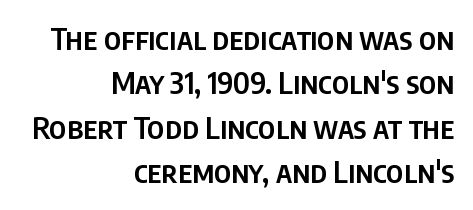
Q: Is the text bold? A: Semi-bold.
Q: Is the text italic (slanted)? A: No, it is upright.
Q: Is the typeface a serif or a sans-serif typeface? A: Sans-serif.
Q: Is the text underlined? A: No.
Q: How is the paragraph aligned? A: Right-aligned.
Q: Is the spacing between letters normal or unusually wide? A: Normal.
Q: Is the spacing between lines tight, normal or loose? A: Normal.
Q: Width (condensed, normal, or wide)? A: Condensed.
Q: Stroke contrast? A: Low.
Q: x-height? A: Large.
Q: Monospaced? A: No.
